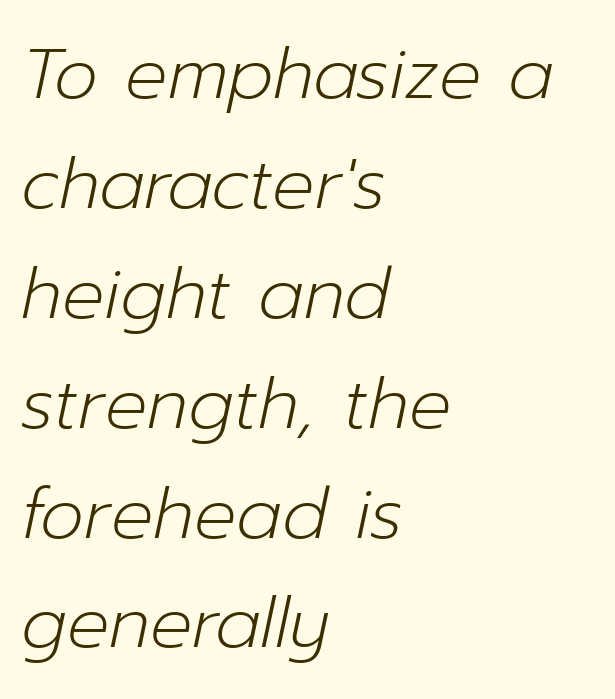
Q: Is the text bold? A: No.
Q: Is the text italic (slanted)? A: Yes, it leans right by about 12 degrees.
Q: Is the text underlined? A: No.
Q: How is the paragraph aligned? A: Left-aligned.
Q: Is the spacing between letters normal or unusually wide? A: Normal.
Q: Is the spacing between lines tight, normal or loose? A: Normal.
Q: Width (condensed, normal, or wide)? A: Normal.
Q: Stroke contrast? A: Low.
Q: x-height? A: Medium.
Q: Monospaced? A: No.
